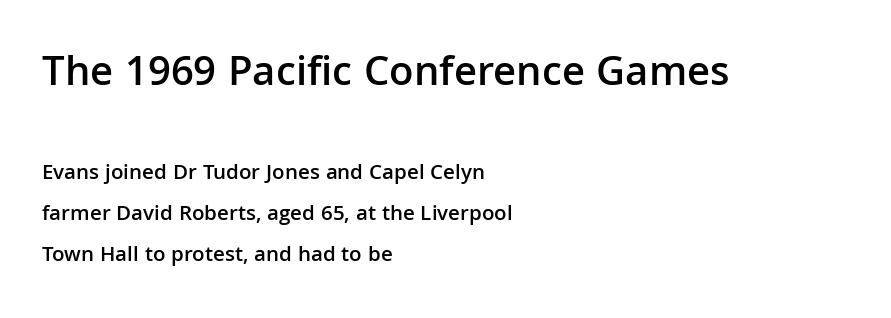
The image shows 43 px semibold sans-serif type, upright; set left-aligned, line spacing 1.87x, normal letter spacing, not underlined; the first (top) block is 1.95x larger; low stroke contrast and a medium x-height.
